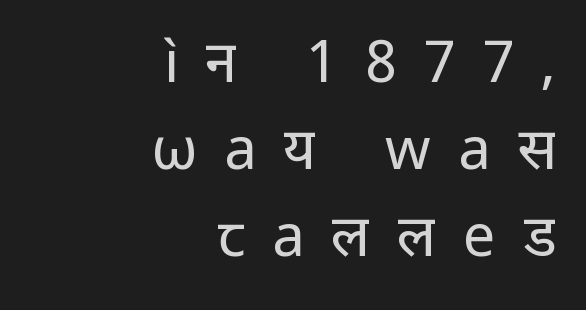
Q: Is the text bold? A: No.
Q: Is the text italic (slanted)? A: No, it is upright.
Q: Is the typeface a serif or a sans-serif typeface? A: Sans-serif.
Q: Is the text underlined? A: No.
Q: How is the paragraph aligned? A: Right-aligned.
Q: Is the spacing between letters normal or unusually wide? A: Unusually wide.
Q: Is the spacing between lines tight, normal or loose? A: Normal.
Q: Width (condensed, normal, or wide)? A: Normal.
Q: Stroke contrast? A: Low.
Q: x-height? A: Medium.
Q: Monospaced? A: No.
